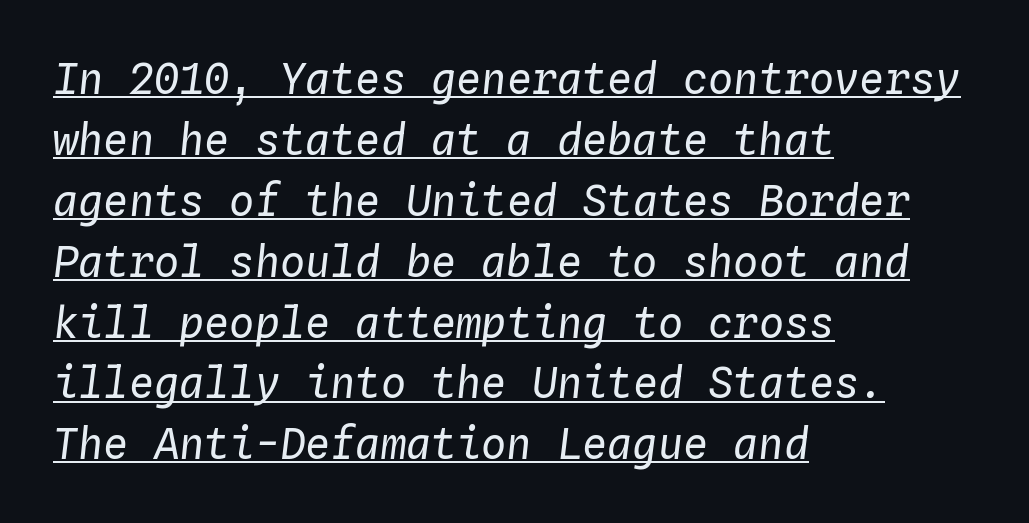
The image shows 42 px regular-weight type, italic (leaning right), monospaced; set left-aligned, normal line spacing (1.45x), normal letter spacing, underlined; low stroke contrast and a medium x-height.
